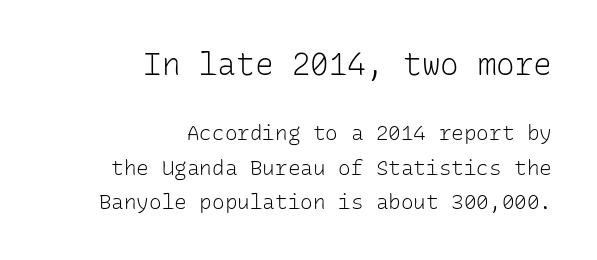
Compared with typical paragraphs, the rows here are spaced about the same. Ordinary non-slanted type is in use. Grotesque or geometric, the face here clearly has no serifs. Block one is the big one; block two sits smaller underneath. Honestly, the letter spacing is just normal — you wouldn't notice it. The face used here is monospaced, like something from a code editor.
